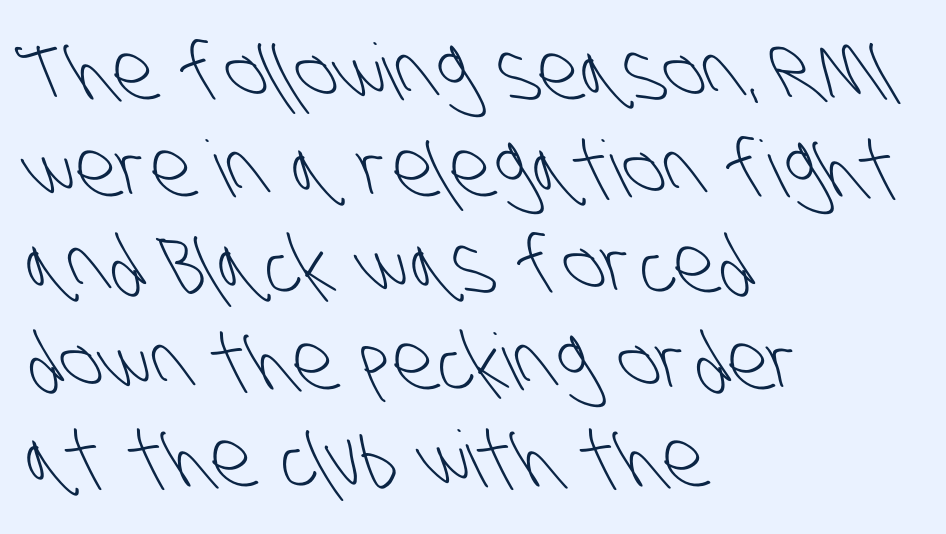
Q: Is the text bold? A: No.
Q: Is the typeface a serif or a sans-serif typeface? A: Sans-serif.
Q: Is the text underlined? A: No.
Q: How is the paragraph aligned? A: Left-aligned.
Q: Is the spacing between letters normal or unusually wide? A: Normal.
Q: Width (condensed, normal, or wide)? A: Condensed.
Q: Stroke contrast? A: Low.
Q: x-height? A: Large.
Q: Monospaced? A: No.
